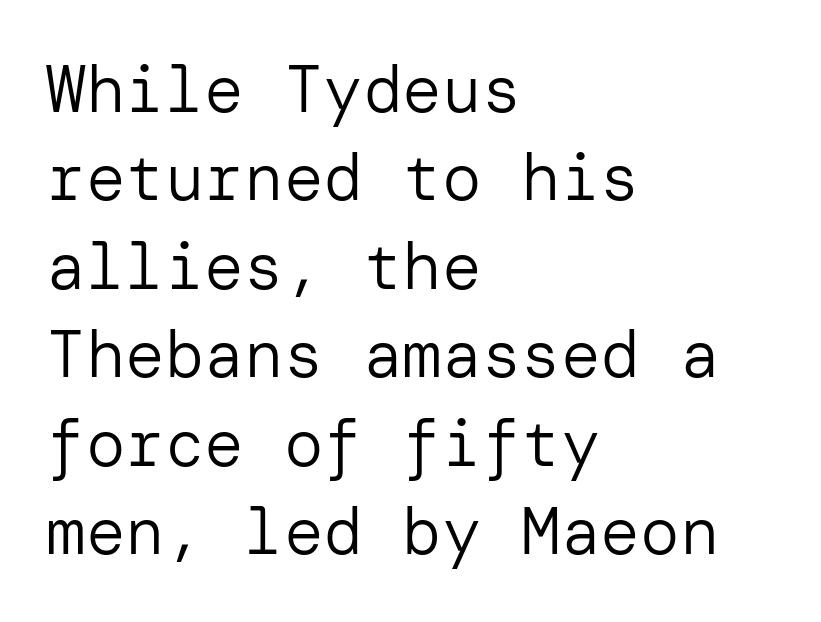
The image shows 66 px regular-weight sans-serif type, upright; set left-aligned, normal line spacing (1.34x), normal letter spacing, not underlined; low stroke contrast and a medium x-height.
